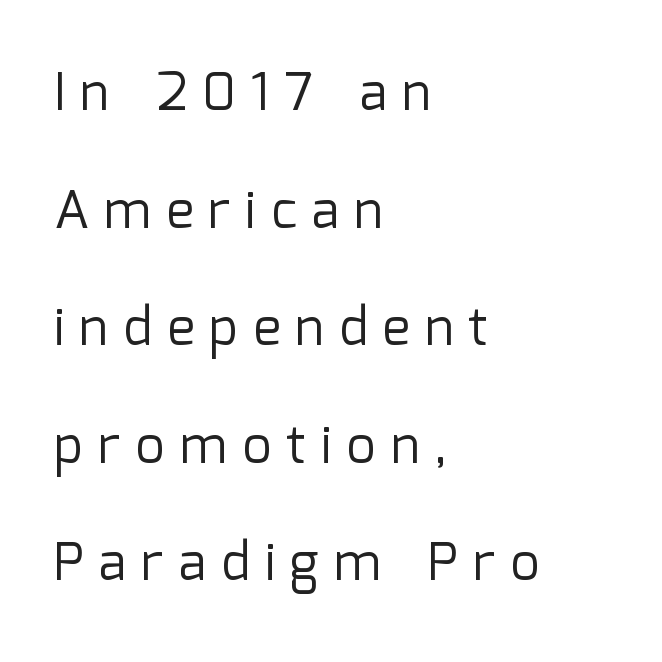
The image shows 52 px regular-weight sans-serif type, upright; set left-aligned, loose line spacing (2.26x), unusually wide letter spacing (+0.29 em), not underlined; low stroke contrast and a medium x-height.
